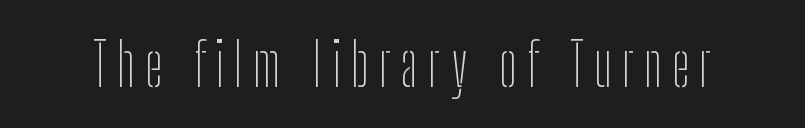
{"serif": "no", "italic": "no", "bold": "no", "weight": "thin", "width": "condensed", "stroke_contrast": "low", "x_height": "medium", "monospaced": "no", "underline": "no", "glyph_px": 59}
